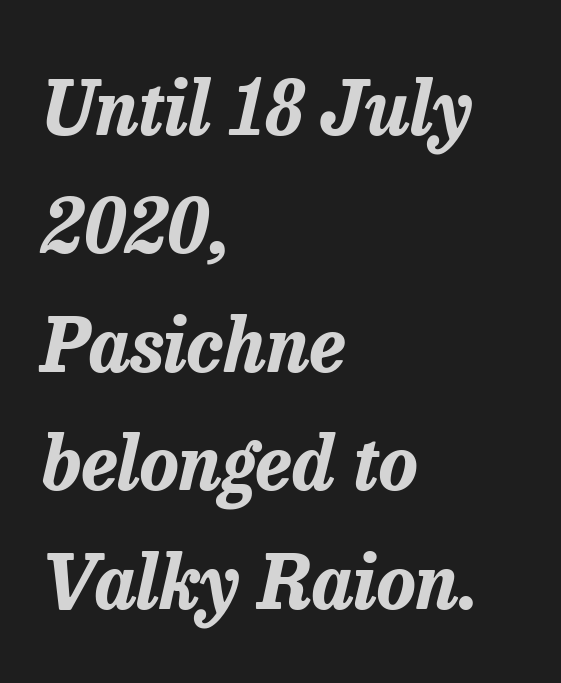
Q: Is the text bold? A: Yes.
Q: Is the text italic (slanted)? A: Yes, it leans right by about 13 degrees.
Q: Is the text underlined? A: No.
Q: How is the paragraph aligned? A: Left-aligned.
Q: Is the spacing between letters normal or unusually wide? A: Normal.
Q: Is the spacing between lines tight, normal or loose? A: Normal.
Q: Width (condensed, normal, or wide)? A: Normal.
Q: Stroke contrast? A: Low.
Q: x-height? A: Medium.
Q: Monospaced? A: No.
